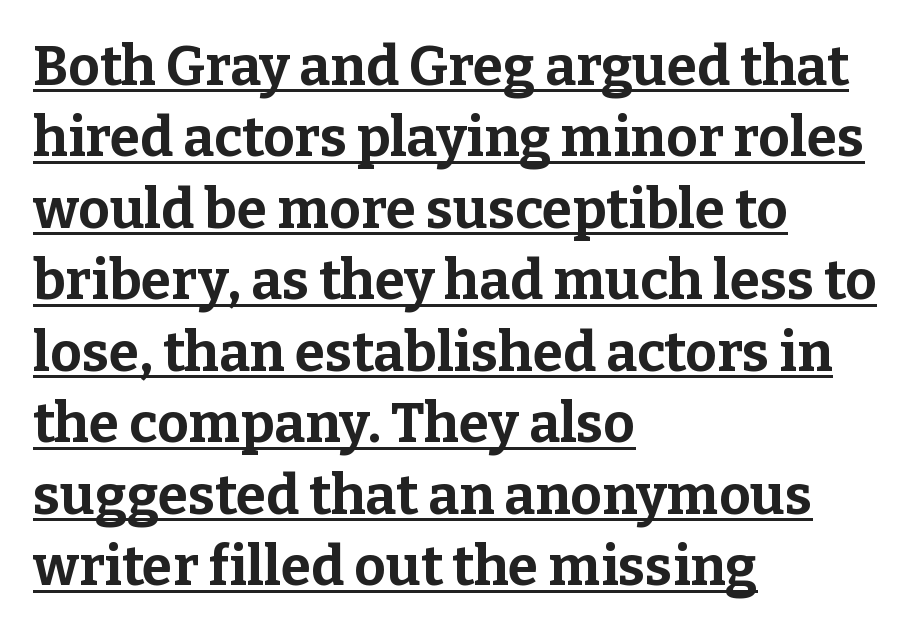
Is there much room between lines? A standard amount, neither cramped nor airy. Proportional: the letters do not fall into vertical columns. Does the type have serifs? Yes, each stem ends in a small foot. The passage shown has conventional tracking throughout.
